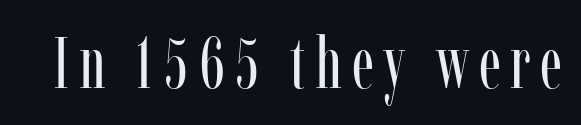
Each letter keeps its own natural width here, so spacing adapts to shape. Plain, unruled lines of type. Old-style or modern, the face here clearly has serifs. The type sits square on the baseline with zero lean.
